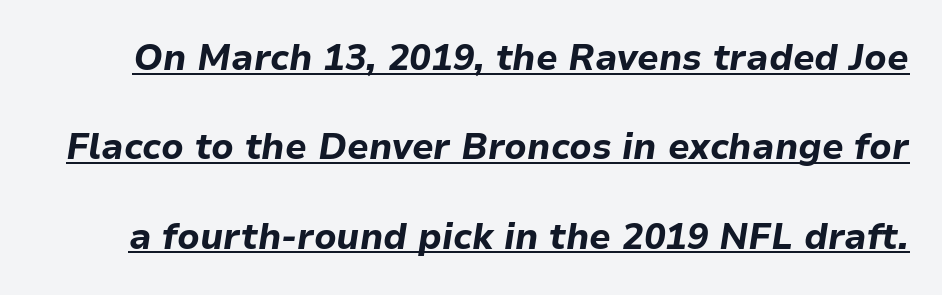
{"italic": "yes", "lean": "right", "slant_degrees": 9, "bold": "yes", "weight": "bold", "width": "normal", "stroke_contrast": "low", "x_height": "medium", "monospaced": "no", "underline": "yes", "line_spacing": "loose", "line_spacing_ratio": 2.48, "letter_spacing": "normal", "letter_spacing_em": 0.0, "glyph_px": 36}
